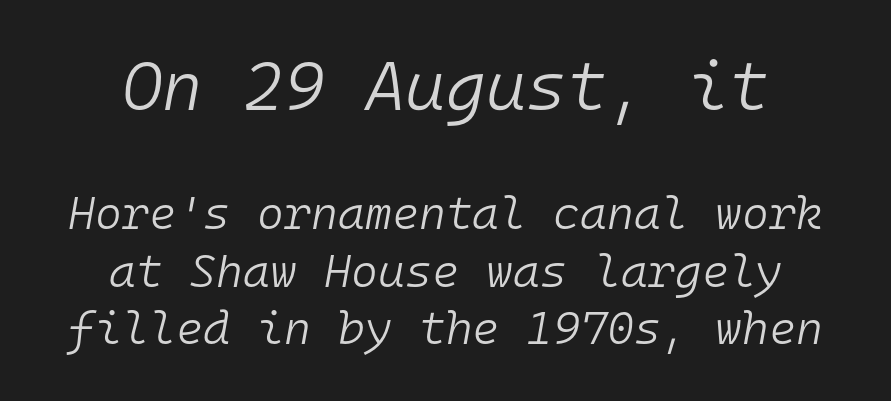
Q: Is the text bold? A: No.
Q: Is the text italic (slanted)? A: Yes, it leans right by about 10 degrees.
Q: Is the text underlined? A: No.
Q: How is the paragraph aligned? A: Centered.
Q: Is the spacing between letters normal or unusually wide? A: Normal.
Q: Is the spacing between lines tight, normal or loose? A: Normal.
Q: Which block of text is set in a larger size, the first (top) or the second (bottom)? A: The first (top) one.
Q: Width (condensed, normal, or wide)? A: Normal.
Q: Stroke contrast? A: Low.
Q: x-height? A: Medium.
Q: Monospaced? A: Yes.
